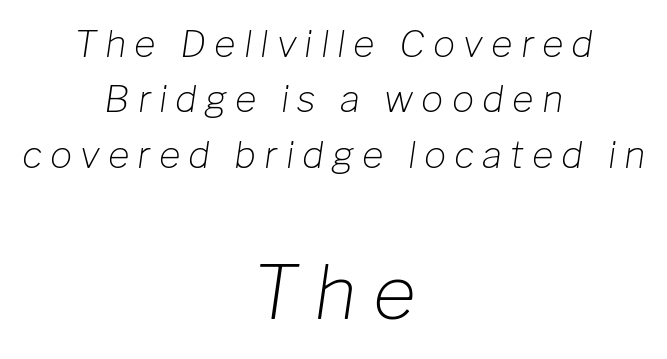
A bare baseline throughout the passage. A student would call this center alignment; a typographer would say set centered. A typesetter would call this proportional, since set widths differ per character. Substantial extra tracking has been applied to these lines. The composition opens small and finishes big. The cut favours lightness, reaching ordinary text weight at its darkest.
